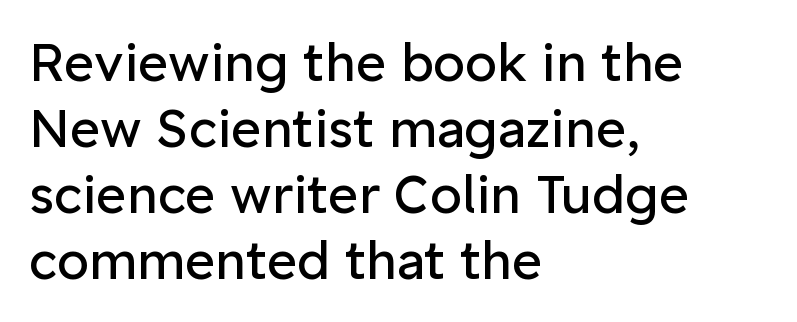
{"serif": "no", "italic": "no", "bold": "no", "weight": "regular", "width": "normal", "stroke_contrast": "low", "x_height": "medium", "monospaced": "no", "underline": "no", "align": "left", "line_spacing": "normal", "line_spacing_ratio": 1.27, "letter_spacing": "normal", "letter_spacing_em": 0.0, "glyph_px": 52}
